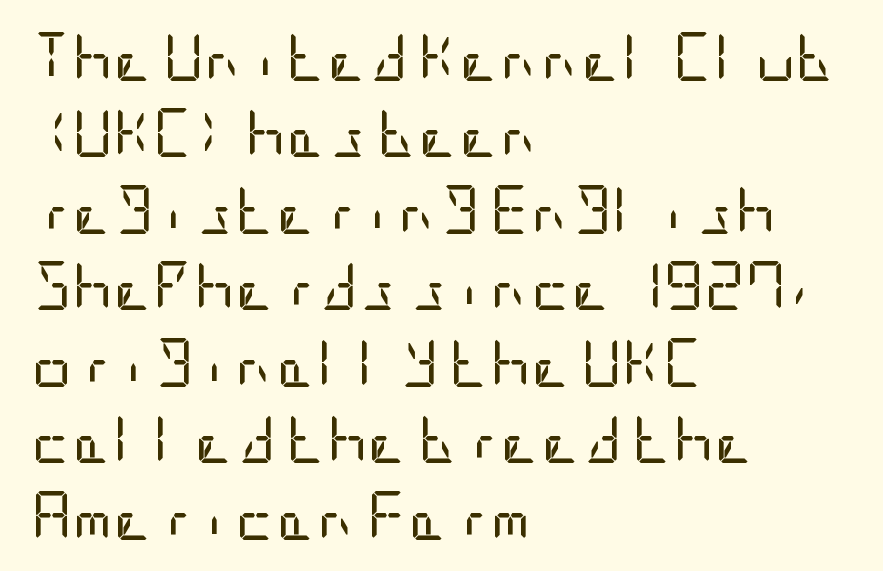
{"serif": "no", "italic": "no", "bold": "no", "weight": "regular", "width": "condensed", "stroke_contrast": "low", "x_height": "large", "underline": "no", "align": "left", "line_spacing": "normal", "line_spacing_ratio": 1.53, "letter_spacing": "normal", "letter_spacing_em": 0.0, "glyph_px": 50}
